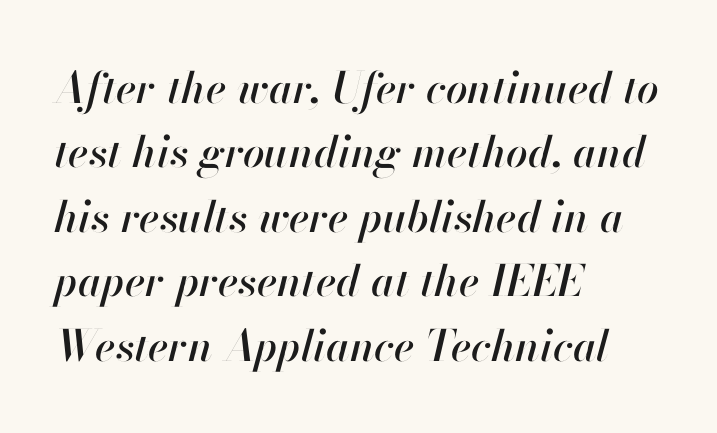
Each line starts at the same left margin while the right side varies. Check the space under the baseline: it is left empty. Regular leading. Do the characters align in a grid? No, the font is proportional. Words appear dense and cohesive because spacing is normal.
